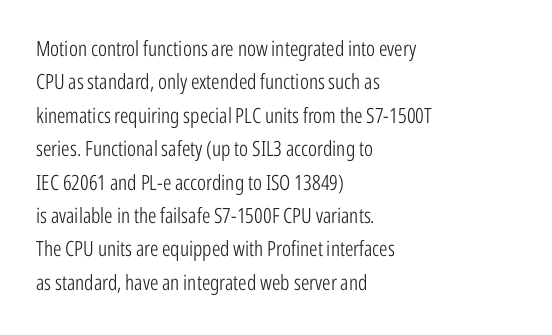
How would I describe the line gaps? Plain and ordinary. Weight: in the light-to-regular range. The type is set solid horizontally, with unmodified tracking. The lines are quadded left.
